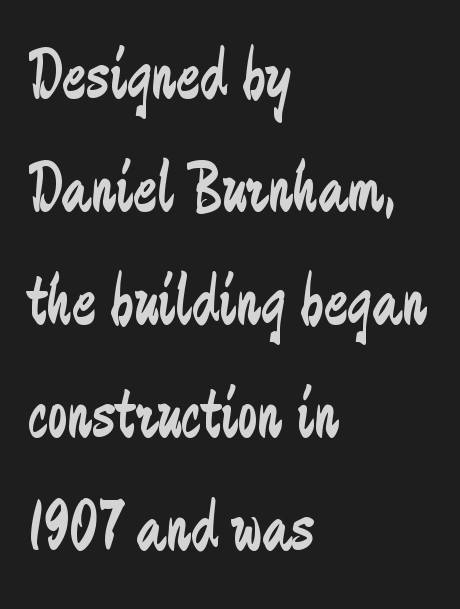
A quiet, ordinary-to-light weight characterises the typeface. Whoever set this chose a conventional vertical rhythm. No feet cap the strokes, marking this as sans-serif type.
